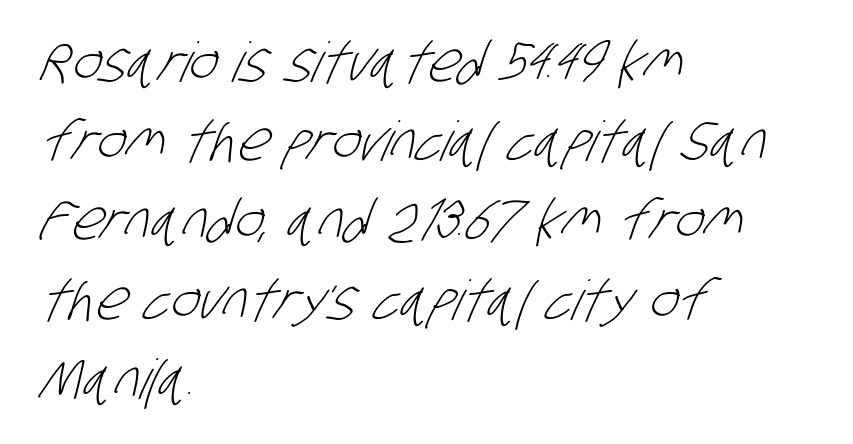
{"serif": "no", "bold": "no", "weight": "light", "width": "condensed", "stroke_contrast": "low", "x_height": "large", "monospaced": "no", "underline": "no", "align": "left", "line_spacing": "normal", "line_spacing_ratio": 1.44, "letter_spacing": "normal", "letter_spacing_em": 0.0, "glyph_px": 55}
